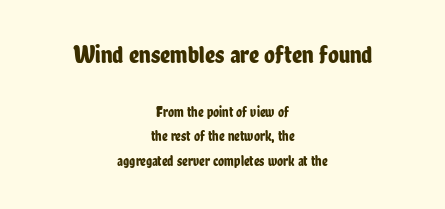
Alignment: centered. Typesetter's note — upper block bumped up in size, lower block left smaller. What stands out about the letter spacing? Nothing — it is the standard amount. Descender tails drop into unmarked territory. This is the regular roman posture of the typeface.
